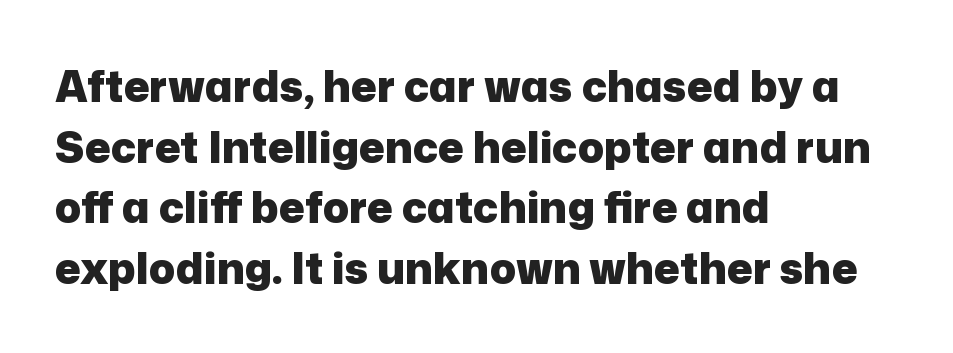
Q: Is the text bold? A: Yes.
Q: Is the text italic (slanted)? A: No, it is upright.
Q: Is the typeface a serif or a sans-serif typeface? A: Sans-serif.
Q: Is the text underlined? A: No.
Q: How is the paragraph aligned? A: Left-aligned.
Q: Is the spacing between letters normal or unusually wide? A: Normal.
Q: Is the spacing between lines tight, normal or loose? A: Normal.
Q: Width (condensed, normal, or wide)? A: Normal.
Q: Stroke contrast? A: Low.
Q: x-height? A: Medium.
Q: Monospaced? A: No.
